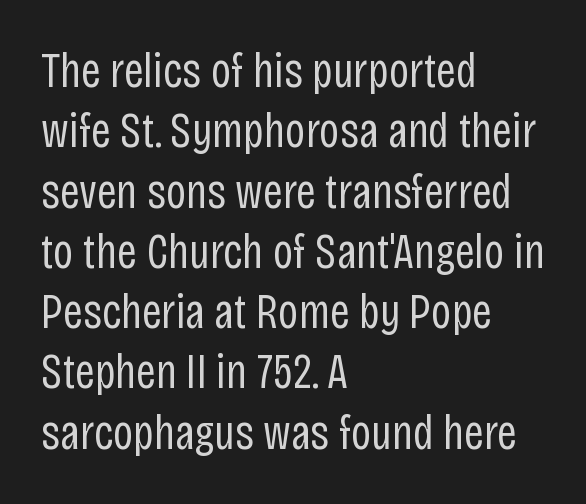
This rendering uses left alignment, leaving the right contour irregular. Words float on clear page, feet unadorned. Is this a fixed-width face? No — the glyphs have proportional, varying widths. Caption: standard tracking, unaltered. Compared with a typical body face, this is equally light or lighter still.
